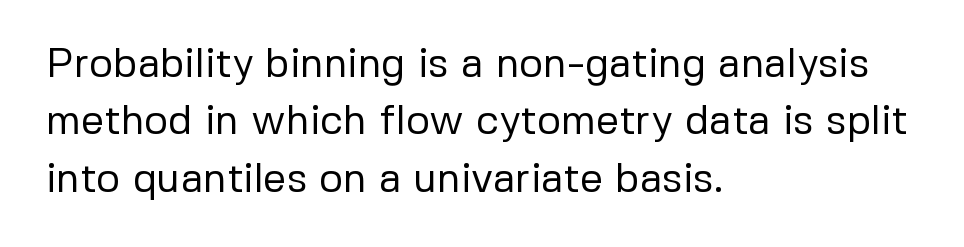
Vertical stems look standard width or narrower in stroke. The letters carry no serifs — their stems end cleanly without finishing strokes. Type without underlining. The lines are quadded left. Tracking here is standard; glyphs follow each other at the usual distance. Normally led — the rows are evenly, conventionally spaced.
